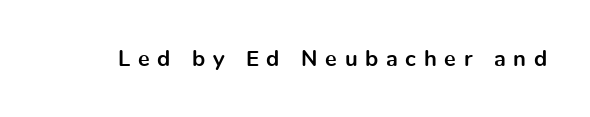
Q: Is the text bold? A: Yes.
Q: Is the text italic (slanted)? A: No, it is upright.
Q: Is the text underlined? A: No.
Q: Is the spacing between letters normal or unusually wide? A: Unusually wide.
